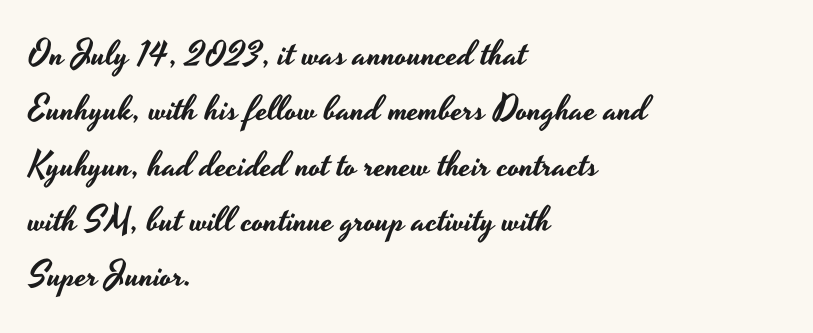
Regarding serifs, this sample does without them. Caption: multi-line text, flush left, ragged right. Quick note: interline space is typical. There is no visible air inserted between adjacent glyphs. The baseline area is clear.
